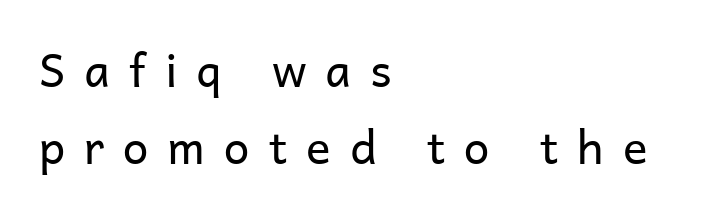
Q: Is the text bold? A: No.
Q: Is the text italic (slanted)? A: No, it is upright.
Q: Is the typeface a serif or a sans-serif typeface? A: Sans-serif.
Q: Is the text underlined? A: No.
Q: How is the paragraph aligned? A: Left-aligned.
Q: Is the spacing between letters normal or unusually wide? A: Unusually wide.
Q: Is the spacing between lines tight, normal or loose? A: Normal.
Q: Width (condensed, normal, or wide)? A: Normal.
Q: Stroke contrast? A: Low.
Q: x-height? A: Medium.
Q: Monospaced? A: No.
